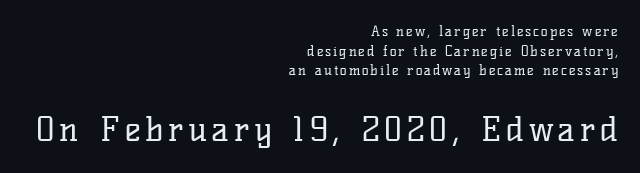
{"serif": "yes", "italic": "no", "bold": "no", "weight": "regular", "width": "normal", "stroke_contrast": "low", "x_height": "medium", "monospaced": "no", "underline": "no", "align": "right", "line_spacing": "normal", "line_spacing_ratio": 1.4, "larger_block": "second", "size_ratio": 2.43, "glyph_px": 34}
